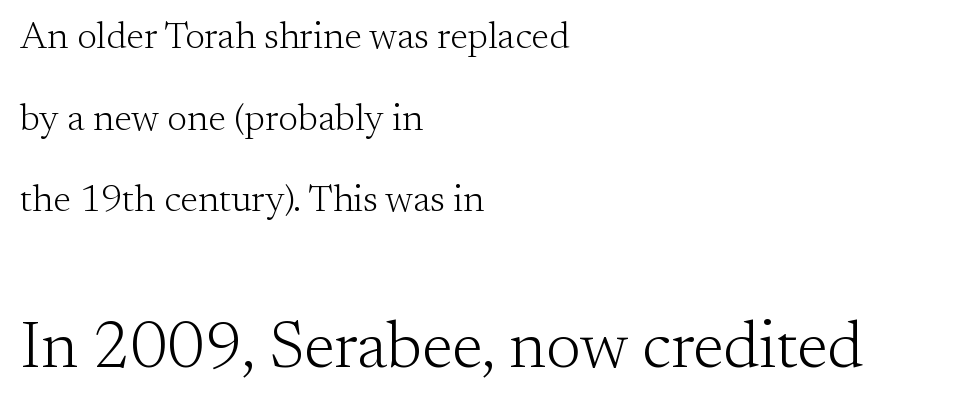
The image shows 66 px light serif type, upright; set left-aligned, loose line spacing (2.15x), normal letter spacing, not underlined; the second (bottom) block is 1.74x larger; medium stroke contrast and a small x-height.
